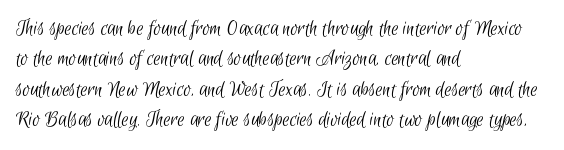
{"bold": "no", "underline": "no", "align": "left", "line_spacing": "normal", "line_spacing_ratio": 1.38, "letter_spacing": "normal", "letter_spacing_em": 0.0, "glyph_px": 22}
